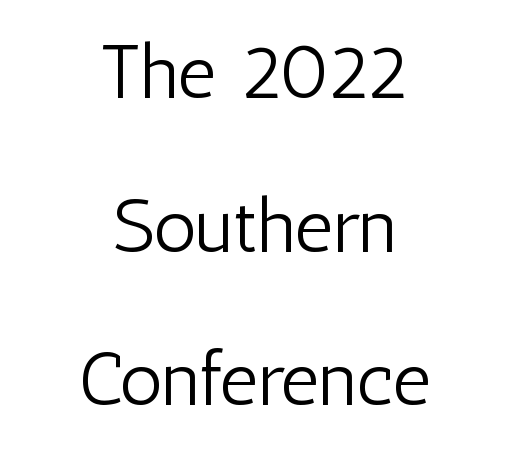
Q: Is the text bold? A: No.
Q: Is the text italic (slanted)? A: No, it is upright.
Q: Is the typeface a serif or a sans-serif typeface? A: Sans-serif.
Q: Is the text underlined? A: No.
Q: How is the paragraph aligned? A: Centered.
Q: Is the spacing between letters normal or unusually wide? A: Normal.
Q: Is the spacing between lines tight, normal or loose? A: Loose.
Q: Width (condensed, normal, or wide)? A: Condensed.
Q: Stroke contrast? A: Low.
Q: x-height? A: Medium.
Q: Monospaced? A: No.
